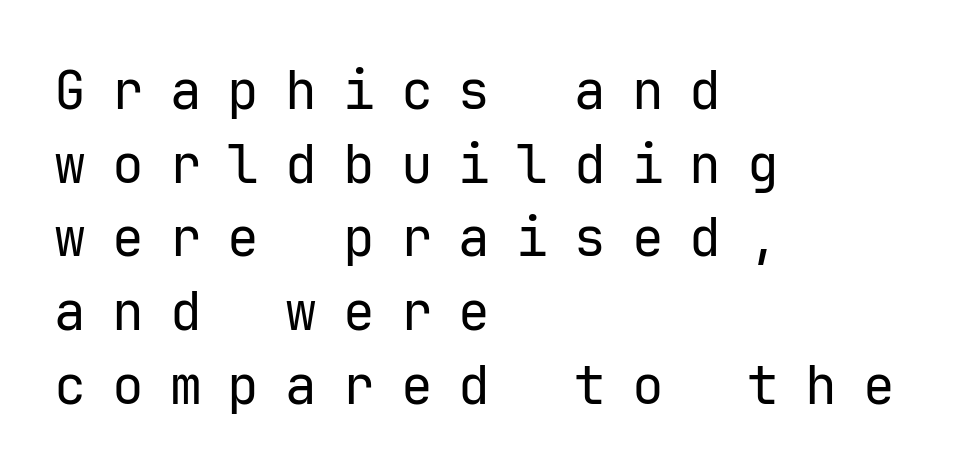
The image shows 53 px regular-weight sans-serif type, upright, monospaced; set left-aligned, normal line spacing (1.39x), unusually wide letter spacing (+0.49 em), not underlined; low stroke contrast and a medium x-height.
